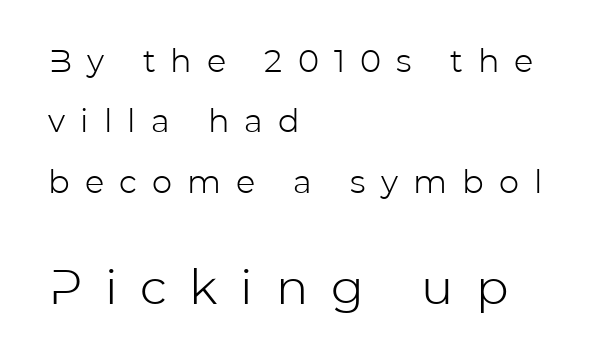
{"serif": "no", "italic": "no", "bold": "no", "weight": "light", "width": "normal", "stroke_contrast": "low", "x_height": "medium", "monospaced": "no", "underline": "no", "align": "left", "line_spacing_ratio": 1.89, "letter_spacing": "wide", "letter_spacing_em": 0.47, "larger_block": "second", "size_ratio": 1.5, "glyph_px": 48}
